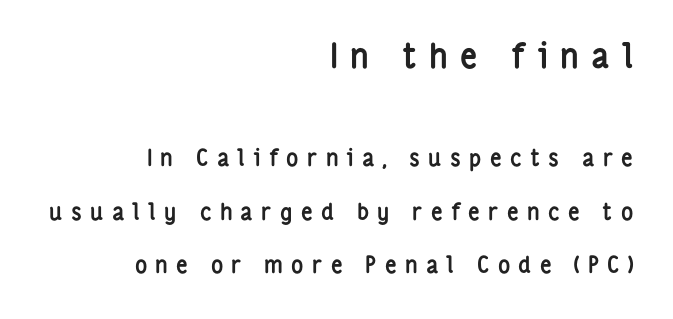
{"serif": "no", "italic": "no", "bold": "yes", "weight": "semibold", "width": "condensed", "stroke_contrast": "low", "x_height": "medium", "monospaced": "no", "underline": "no", "align": "right", "line_spacing": "loose", "line_spacing_ratio": 2.34, "letter_spacing": "wide", "letter_spacing_em": 0.36, "larger_block": "first", "size_ratio": 1.48, "glyph_px": 34}
